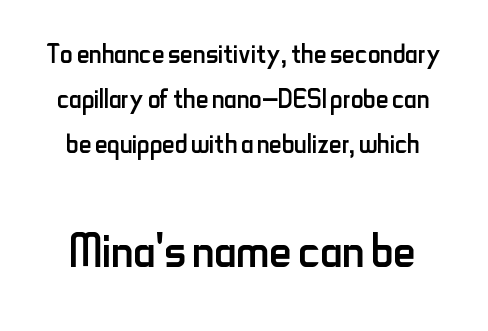
Q: Is the text bold? A: No.
Q: Is the text italic (slanted)? A: No, it is upright.
Q: Is the typeface a serif or a sans-serif typeface? A: Sans-serif.
Q: Is the text underlined? A: No.
Q: Is the spacing between letters normal or unusually wide? A: Normal.
Q: Is the spacing between lines tight, normal or loose? A: Normal.
Q: Which block of text is set in a larger size, the first (top) or the second (bottom)? A: The second (bottom) one.
Q: Width (condensed, normal, or wide)? A: Condensed.
Q: Stroke contrast? A: Low.
Q: x-height? A: Small.
Q: Monospaced? A: No.
